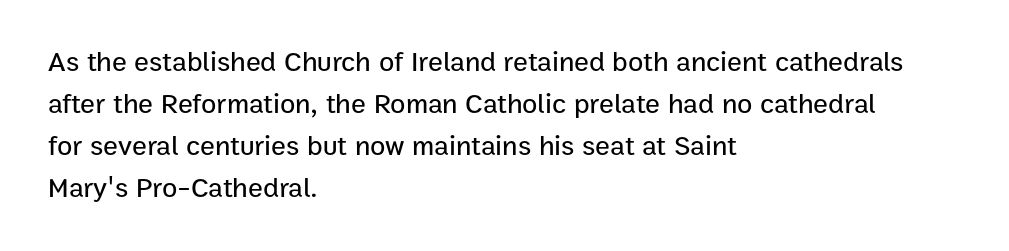
Q: Is the text italic (slanted)? A: No, it is upright.
Q: Is the typeface a serif or a sans-serif typeface? A: Sans-serif.
Q: Is the text underlined? A: No.
Q: How is the paragraph aligned? A: Left-aligned.
Q: Is the spacing between letters normal or unusually wide? A: Normal.
Q: Is the spacing between lines tight, normal or loose? A: Normal.
Q: Width (condensed, normal, or wide)? A: Normal.
Q: Stroke contrast? A: Low.
Q: x-height? A: Medium.
Q: Monospaced? A: No.
